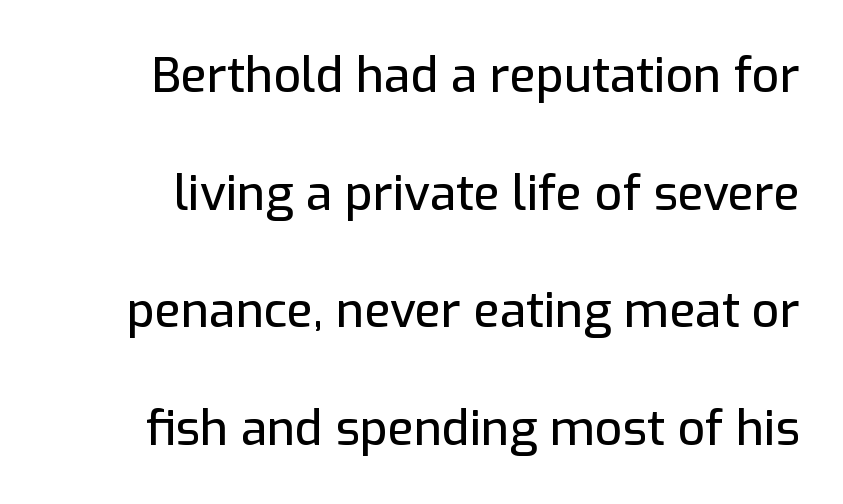
{"serif": "no", "italic": "no", "width": "normal", "stroke_contrast": "low", "x_height": "medium", "monospaced": "no", "underline": "no", "line_spacing": "loose", "line_spacing_ratio": 2.45, "letter_spacing": "normal", "letter_spacing_em": 0.0, "glyph_px": 48}
